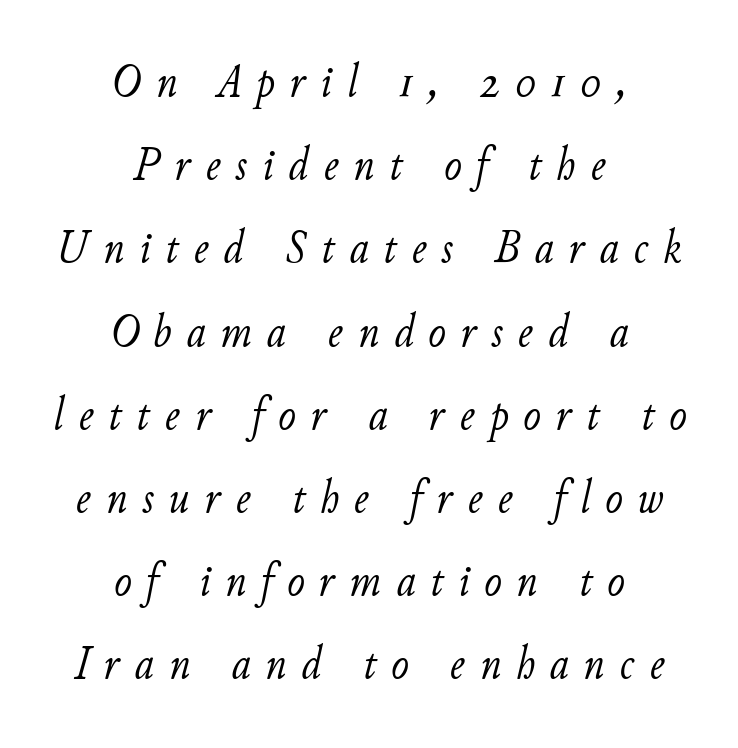
There's an unmistakable incline to the writing here. The string is rendered with underlining switched off. Does the copy run flush right? No — it is centered line by line. The typesetting does not lean heavy: it is not bold. Substantial extra tracking has been applied to these lines.
